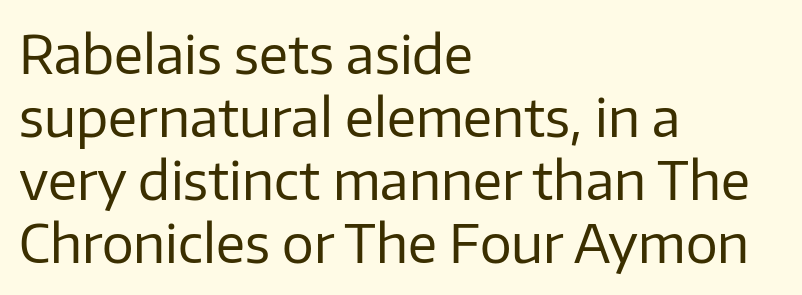
{"serif": "no", "italic": "no", "bold": "no", "weight": "regular", "width": "normal", "stroke_contrast": "low", "x_height": "medium", "monospaced": "no", "underline": "no", "align": "left", "line_spacing_ratio": 1.19, "letter_spacing": "normal", "letter_spacing_em": 0.0, "glyph_px": 53}
